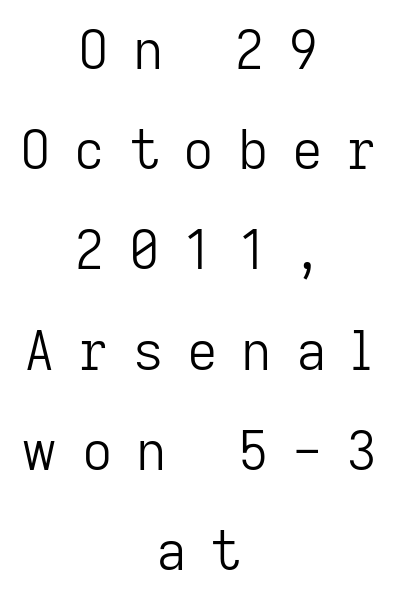
These lines were composed using upright roman letters. Stroke mass is kept to a normal reading level or below. This is sans-serif lettering, the kind often seen on screens and signage. This sample has the flowing, uneven cadence of proportional lettering. The zone under the glyphs is completely vacant. Compared with typical body copy, the letter spacing here is much looser.
